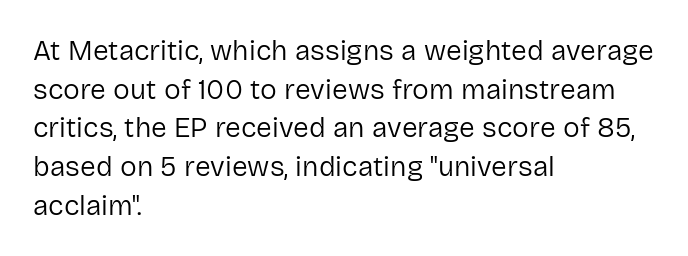
Q: Is the text bold? A: No.
Q: Is the text italic (slanted)? A: No, it is upright.
Q: Is the typeface a serif or a sans-serif typeface? A: Sans-serif.
Q: Is the text underlined? A: No.
Q: How is the paragraph aligned? A: Left-aligned.
Q: Is the spacing between letters normal or unusually wide? A: Normal.
Q: Is the spacing between lines tight, normal or loose? A: Normal.
Q: Width (condensed, normal, or wide)? A: Normal.
Q: Stroke contrast? A: Low.
Q: x-height? A: Medium.
Q: Monospaced? A: No.
